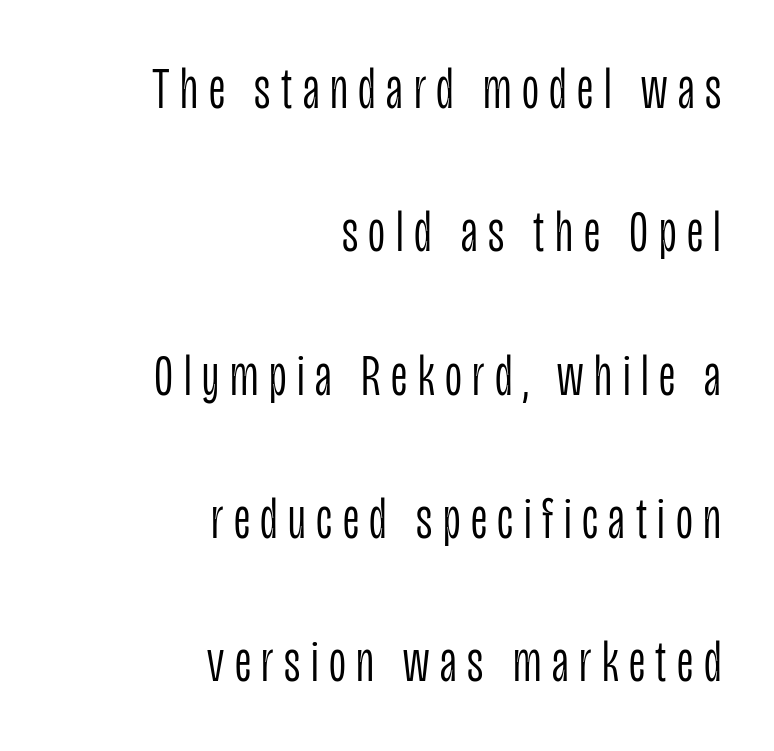
Q: Is the text bold? A: No.
Q: Is the text italic (slanted)? A: No, it is upright.
Q: Is the typeface a serif or a sans-serif typeface? A: Sans-serif.
Q: Is the text underlined? A: No.
Q: How is the paragraph aligned? A: Right-aligned.
Q: Is the spacing between lines tight, normal or loose? A: Loose.
Q: Width (condensed, normal, or wide)? A: Condensed.
Q: Stroke contrast? A: Low.
Q: x-height? A: Large.
Q: Monospaced? A: No.
